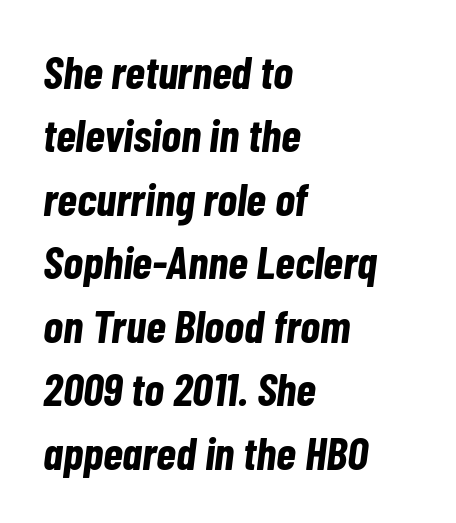
These lines are set flush left with a ragged right edge. You could call the tracking neutral — neither tight nor loose. The leading is moderate, giving the passage an even texture. Tall strokes in this sample are angled rather than plumb. The letters are bold, with thick, heavy strokes.
